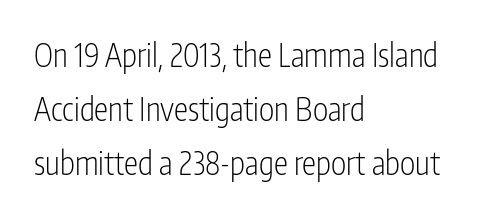
The image shows 32 px light, condensed sans-serif type, upright; set left-aligned, normal line spacing (1.68x), normal letter spacing, not underlined; low stroke contrast and a medium x-height.
